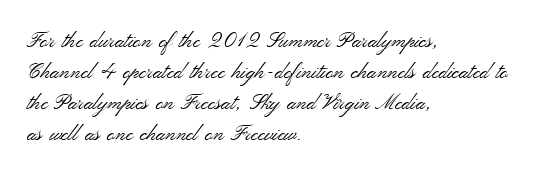
The image shows 21 px text type; set left-aligned, normal line spacing (1.48x), normal letter spacing, not underlined.
